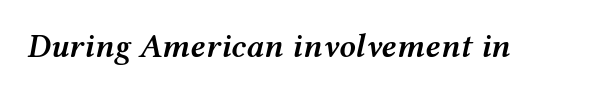
Q: Is the text bold? A: Semi-bold.
Q: Is the text italic (slanted)? A: Yes, it leans right by about 12 degrees.
Q: Is the text underlined? A: No.
Q: Is the spacing between letters normal or unusually wide? A: Normal.
Q: Width (condensed, normal, or wide)? A: Wide.
Q: Stroke contrast? A: Medium.
Q: x-height? A: Medium.
Q: Monospaced? A: No.
